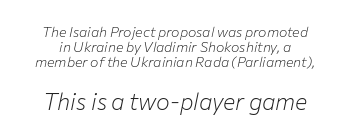
The image shows 23 px text type, italic (leaning right); set tight line spacing (1.08x), normal letter spacing, not underlined; the second (bottom) block is 1.64x larger.
